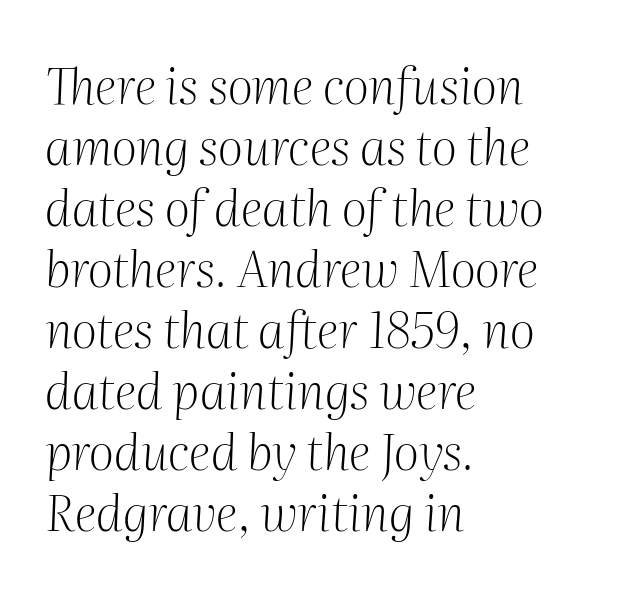
Compared with ordinary roman type, these characters are visibly tilted. Here the designer chose a conventional face with non-uniform glyph widths. Are there feet on the stems? There are — it's a serif. Unbolded letterforms with no extra heft.
